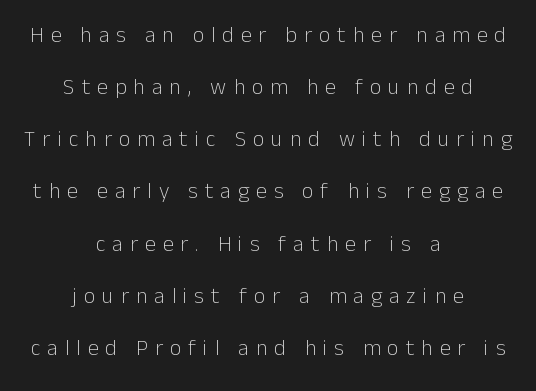
Honestly, there is no underline to notice here at all. Do the letters lean? They stand straight. The block of text is sparse from top to bottom, with ample space between rows. Stem width sits at or under what a default text font uses. Line starts and ends both wander, symmetrically.
